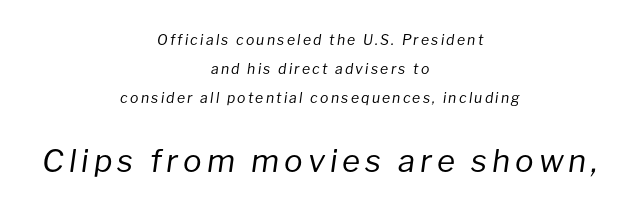
A typesetter would mark this as italic. Does the leading feel generous? Absolutely, it's lavish. A student would notice the bottom passage is typeset larger than what precedes it. The strokes are not fattened; the text isn't bold. Looks like regular typesetting: each glyph gets only the width it needs.
